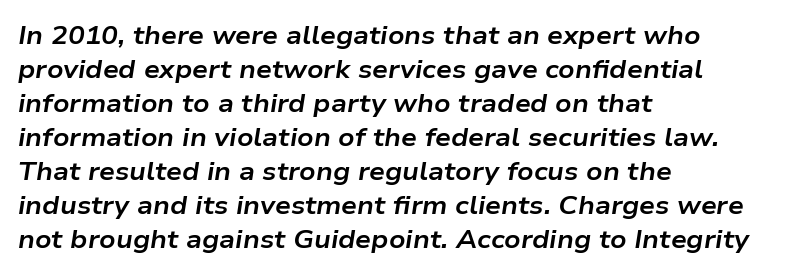
Q: Is the text bold? A: Yes.
Q: Is the text italic (slanted)? A: Yes, it leans right by about 9 degrees.
Q: Is the text underlined? A: No.
Q: How is the paragraph aligned? A: Left-aligned.
Q: Is the spacing between letters normal or unusually wide? A: Normal.
Q: Is the spacing between lines tight, normal or loose? A: Normal.
